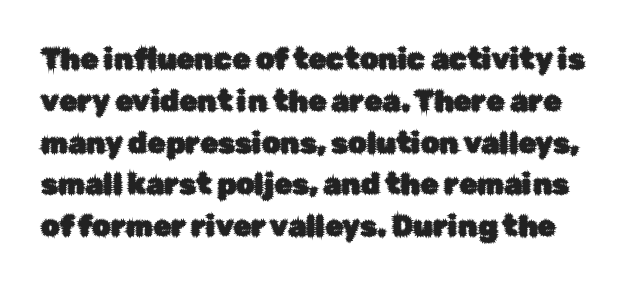
Q: Is the text italic (slanted)? A: No, it is upright.
Q: Is the typeface a serif or a sans-serif typeface? A: Sans-serif.
Q: Is the text underlined? A: No.
Q: Is the spacing between letters normal or unusually wide? A: Normal.
Q: Is the spacing between lines tight, normal or loose? A: Normal.
Q: Width (condensed, normal, or wide)? A: Normal.
Q: Stroke contrast? A: Low.
Q: x-height? A: Medium.
Q: Monospaced? A: No.
